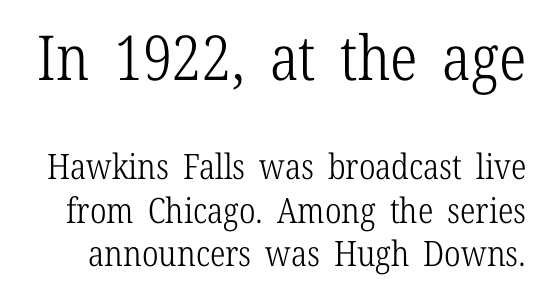
The foot of each line stays bare and open. Character size in the leading block exceeds that of the trailing block. Weight: not bold — regular or lighter. The tracking reads as untouched default to a designer's eye. The typography opts for an upright posture over an oblique one.
